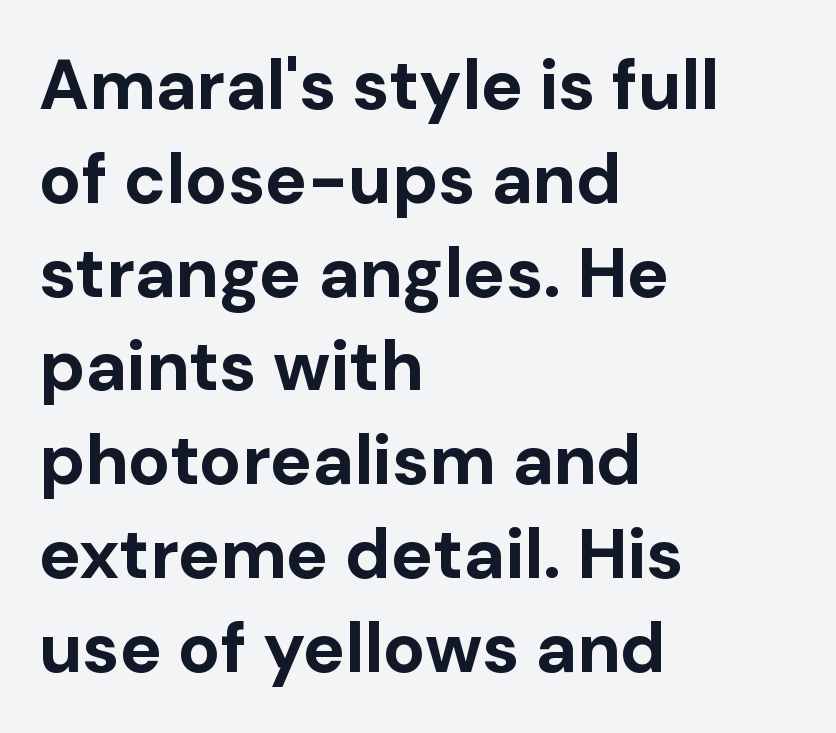
{"serif": "no", "italic": "no", "bold": "yes", "weight": "bold", "width": "normal", "stroke_contrast": "low", "x_height": "medium", "monospaced": "no", "underline": "no", "align": "left", "line_spacing": "normal", "line_spacing_ratio": 1.34, "letter_spacing": "normal", "letter_spacing_em": 0.0, "glyph_px": 70}
